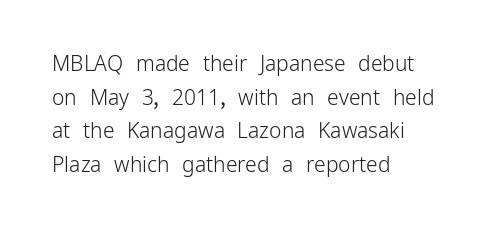
{"italic": "no", "bold": "no", "underline": "no", "align": "left", "line_spacing": "normal", "line_spacing_ratio": 1.6, "letter_spacing": "normal", "letter_spacing_em": 0.0, "glyph_px": 21}
